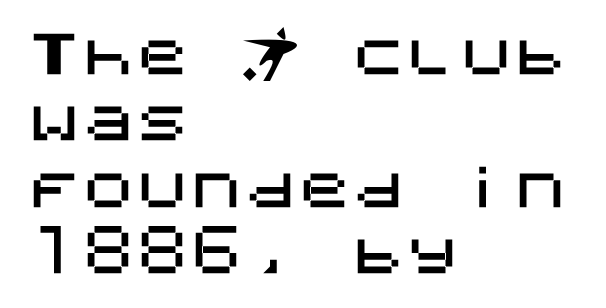
Q: Is the text italic (slanted)? A: No, it is upright.
Q: Is the typeface a serif or a sans-serif typeface? A: Sans-serif.
Q: Is the text underlined? A: No.
Q: How is the paragraph aligned? A: Left-aligned.
Q: Is the spacing between letters normal or unusually wide? A: Normal.
Q: Width (condensed, normal, or wide)? A: Normal.
Q: Stroke contrast? A: Medium.
Q: x-height? A: Large.
